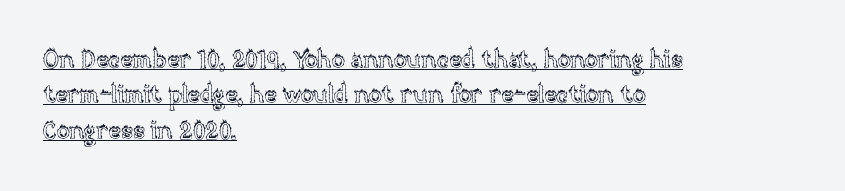
Notice how a bar underscores the lettering throughout. Characters follow at the spacing the type designer built in. Which margin do the lines hug? The left one — the right edge is uneven. The leading is moderate, giving the passage an even texture.
